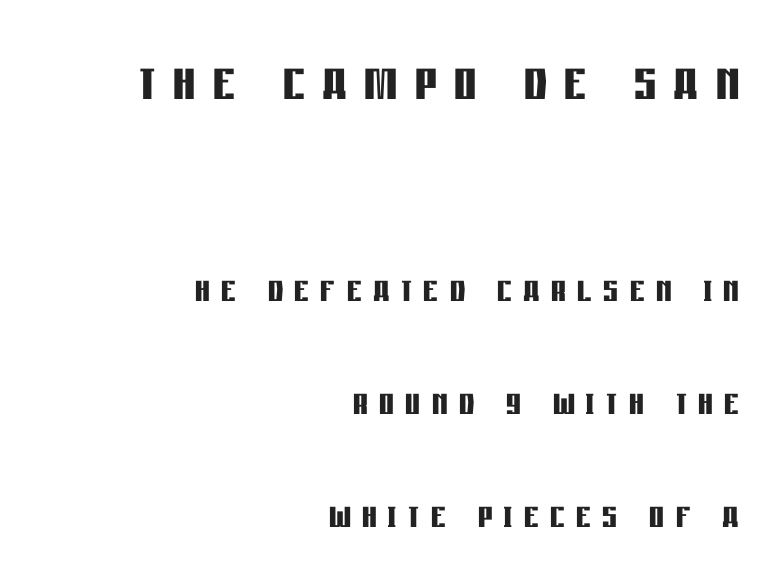
The image shows 69 px semibold, condensed sans-serif type, upright; set right-aligned, loose line spacing (2.46x), unusually wide letter spacing (+0.25 em), not underlined; the first (top) block is 1.5x larger; low stroke contrast and a large x-height.
